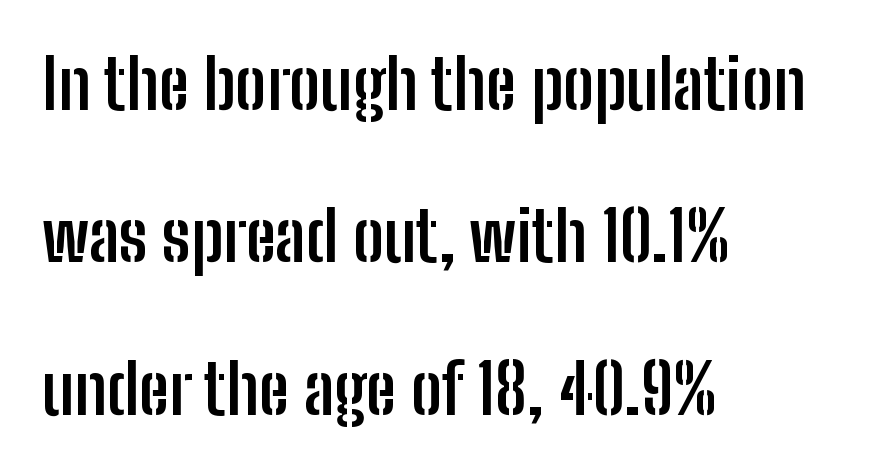
The image shows 69 px semibold, condensed sans-serif type, upright; set left-aligned, loose line spacing (2.21x), normal letter spacing, not underlined; low stroke contrast and a medium x-height.
